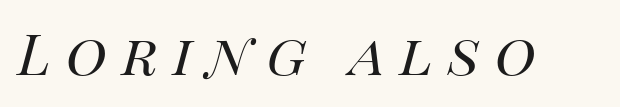
Q: Is the text bold? A: No.
Q: Is the text italic (slanted)? A: Yes, it leans right by about 14 degrees.
Q: Is the text underlined? A: No.
Q: Is the spacing between letters normal or unusually wide? A: Unusually wide.
Q: Width (condensed, normal, or wide)? A: Normal.
Q: Stroke contrast? A: High.
Q: x-height? A: Large.
Q: Monospaced? A: No.
